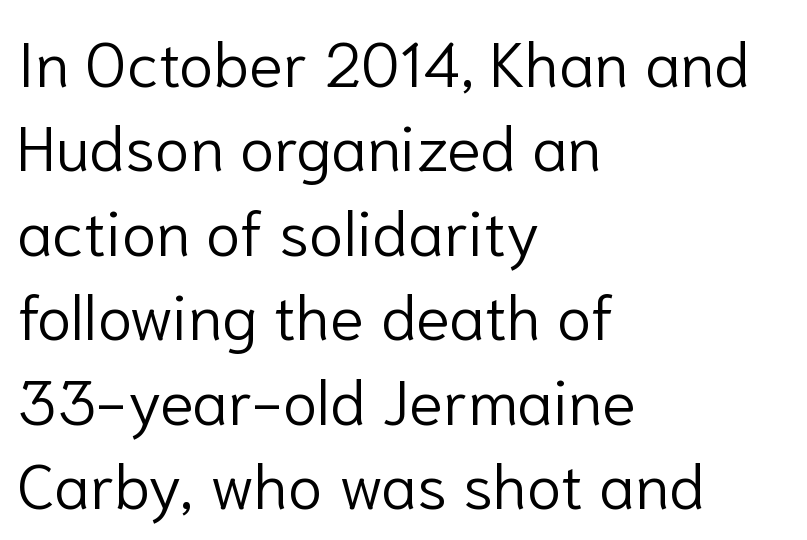
{"serif": "no", "italic": "no", "bold": "no", "weight": "light", "width": "normal", "stroke_contrast": "low", "x_height": "medium", "monospaced": "no", "underline": "no", "align": "left", "line_spacing": "normal", "line_spacing_ratio": 1.34, "letter_spacing": "normal", "letter_spacing_em": 0.0, "glyph_px": 63}
